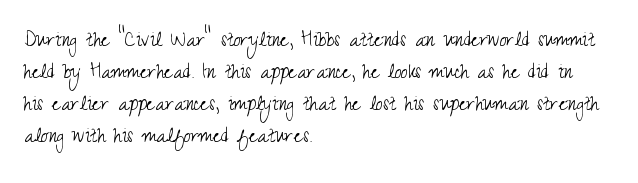
Q: Is the text bold? A: No.
Q: Is the text italic (slanted)? A: No, it is upright.
Q: Is the text underlined? A: No.
Q: How is the paragraph aligned? A: Left-aligned.
Q: Is the spacing between letters normal or unusually wide? A: Normal.
Q: Is the spacing between lines tight, normal or loose? A: Normal.
